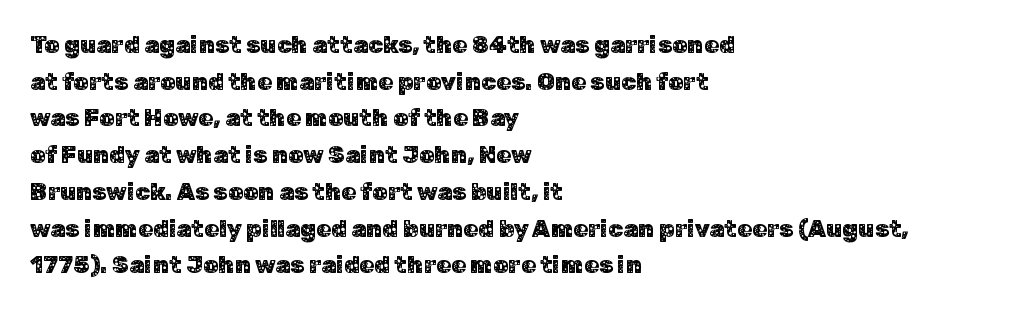
Unlike italic type, these characters show no tilt at all. Glyph-to-glyph distance matches everyday printed text. The line-height multiplier appears to be the usual default. The rag falls on the right side of this text block.
